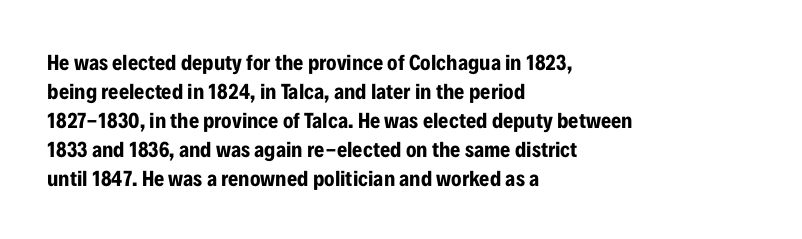
Q: Is the text bold? A: Yes.
Q: Is the text italic (slanted)? A: No, it is upright.
Q: Is the text underlined? A: No.
Q: How is the paragraph aligned? A: Left-aligned.
Q: Is the spacing between letters normal or unusually wide? A: Normal.
Q: Is the spacing between lines tight, normal or loose? A: Normal.
